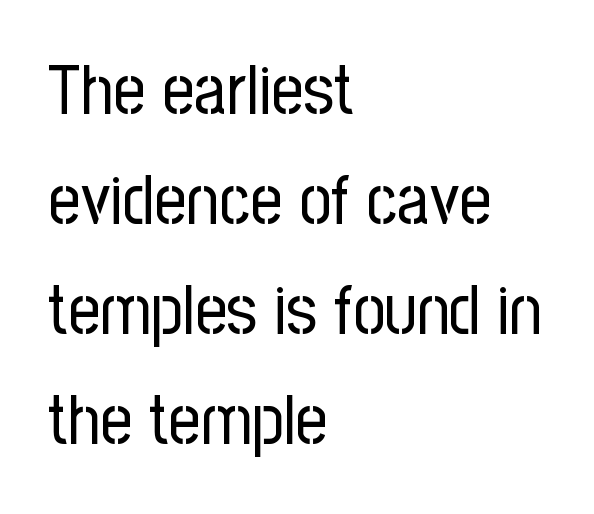
The image shows 70 px regular-weight, condensed sans-serif type, upright; set left-aligned, normal line spacing (1.57x), normal letter spacing, not underlined; low stroke contrast and a medium x-height.
